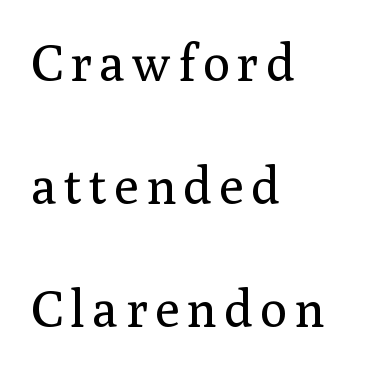
{"serif": "yes", "italic": "no", "bold": "no", "weight": "regular", "width": "normal", "stroke_contrast": "medium", "x_height": "medium", "monospaced": "no", "underline": "no", "align": "left", "line_spacing": "loose", "line_spacing_ratio": 2.41, "glyph_px": 51}
